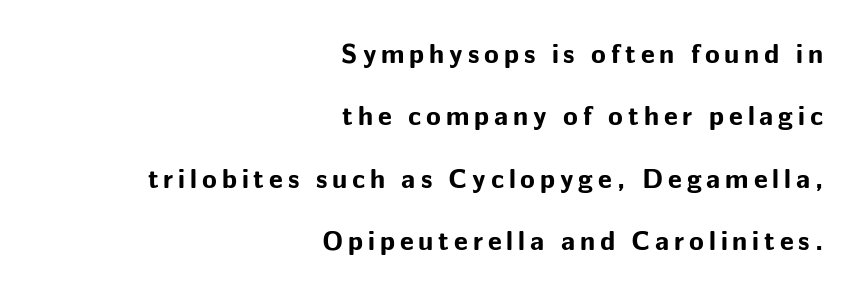
{"italic": "no", "bold": "yes", "underline": "no", "align": "right", "line_spacing": "loose", "line_spacing_ratio": 2.31, "glyph_px": 27}
